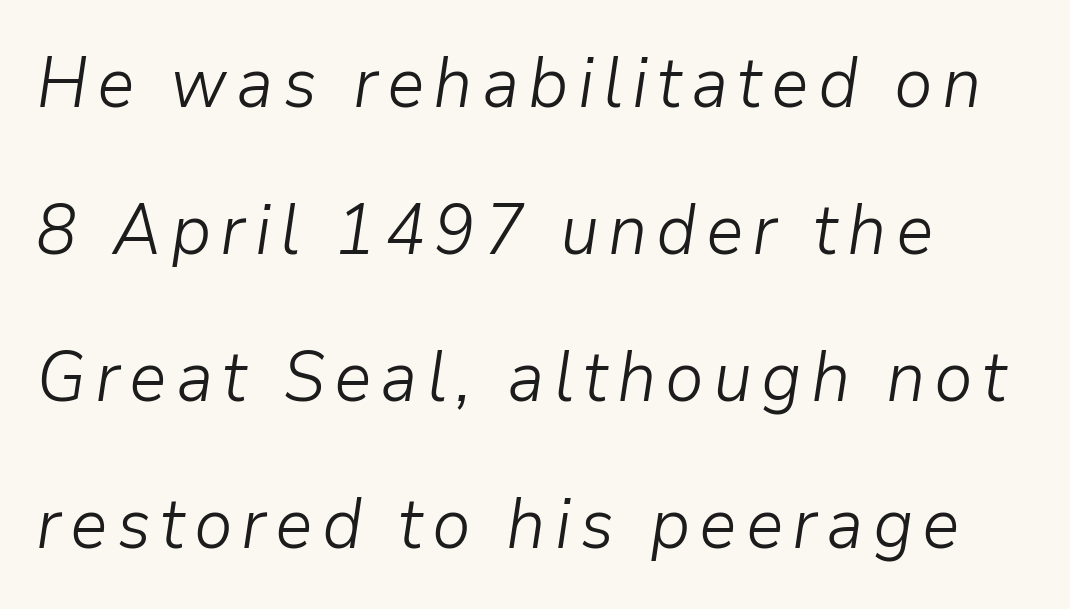
The image shows 70 px light type, italic (leaning right); set left-aligned, loose line spacing (2.1x), not underlined; low stroke contrast and a medium x-height.
